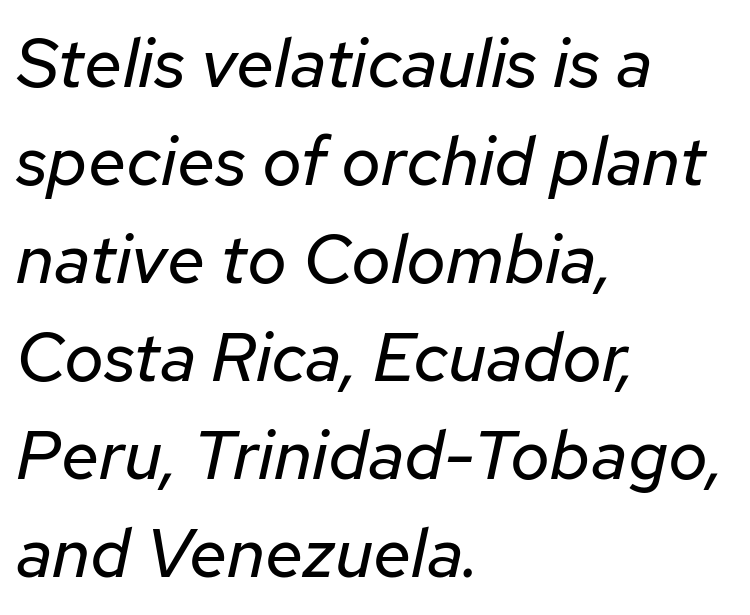
{"italic": "yes", "lean": "right", "slant_degrees": 12, "bold": "no", "weight": "regular", "width": "normal", "stroke_contrast": "low", "x_height": "medium", "monospaced": "no", "underline": "no", "align": "left", "line_spacing": "normal", "line_spacing_ratio": 1.42, "letter_spacing": "normal", "letter_spacing_em": 0.0, "glyph_px": 69}
